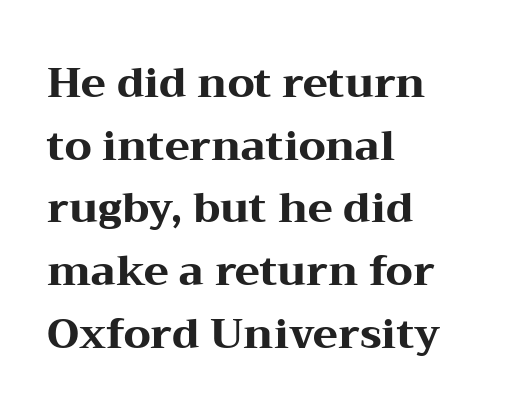
Q: Is the text bold? A: Yes.
Q: Is the text italic (slanted)? A: No, it is upright.
Q: Is the typeface a serif or a sans-serif typeface? A: Serif.
Q: Is the text underlined? A: No.
Q: How is the paragraph aligned? A: Left-aligned.
Q: Is the spacing between letters normal or unusually wide? A: Normal.
Q: Is the spacing between lines tight, normal or loose? A: Normal.
Q: Width (condensed, normal, or wide)? A: Wide.
Q: Stroke contrast? A: Medium.
Q: x-height? A: Medium.
Q: Monospaced? A: No.
